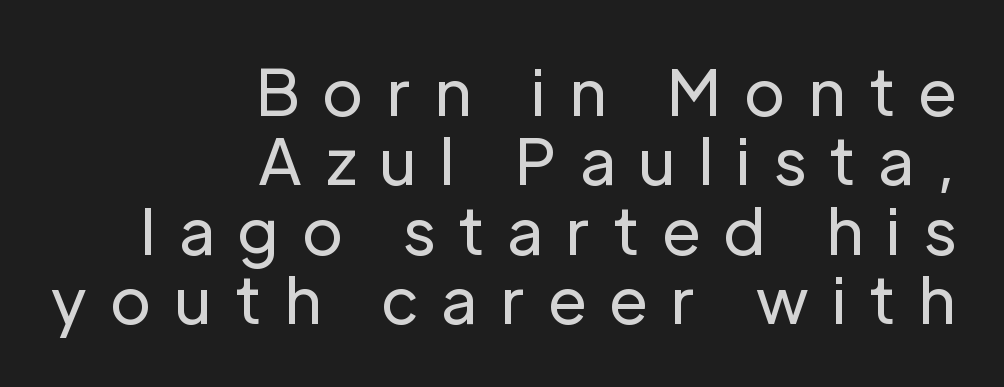
Bold? No — there's no thickening of the strokes. The type family on display is of the sans-serif kind. Each letter keeps its own natural width here, so spacing adapts to shape. Style check: upright.
